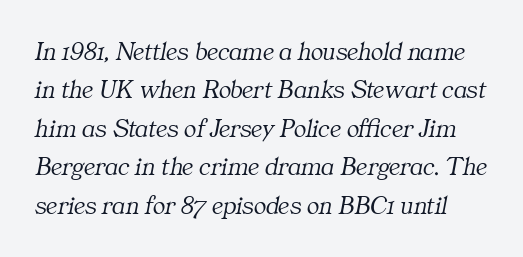
Q: Is the text bold? A: No.
Q: Is the text italic (slanted)? A: Yes, it leans right by about 11 degrees.
Q: Is the text underlined? A: No.
Q: Is the spacing between letters normal or unusually wide? A: Normal.
Q: Is the spacing between lines tight, normal or loose? A: Normal.
